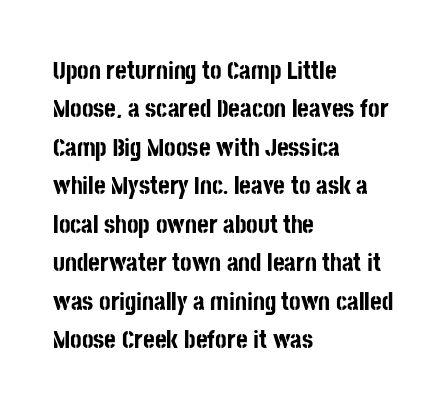
The image shows 25 px bold type, upright; set left-aligned, normal line spacing (1.54x), normal letter spacing, not underlined.
